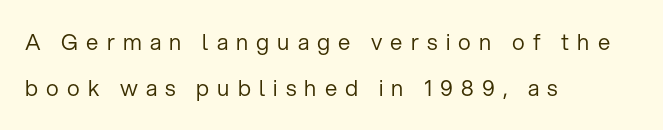
The image shows 22 px text type, upright; set left-aligned, loose line spacing (2.11x), unusually wide letter spacing (+0.37 em), not underlined.
